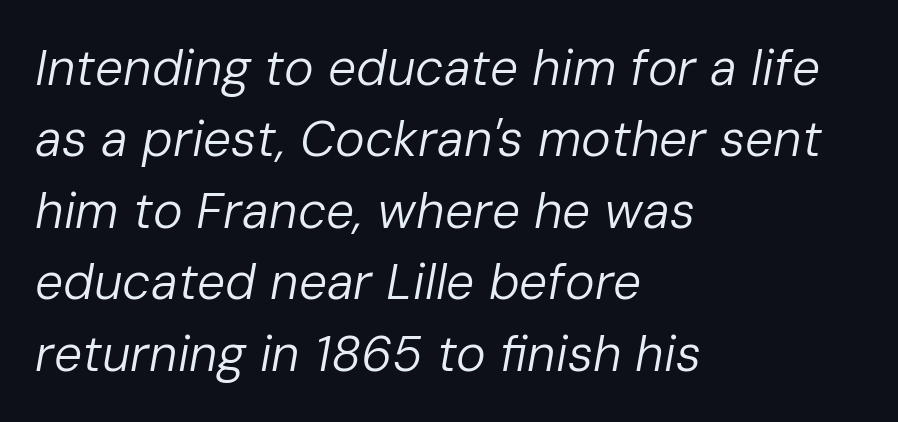
The image shows 50 px regular-weight type, italic (leaning right); set left-aligned, normal line spacing (1.43x), normal letter spacing, not underlined; low stroke contrast and a medium x-height.
